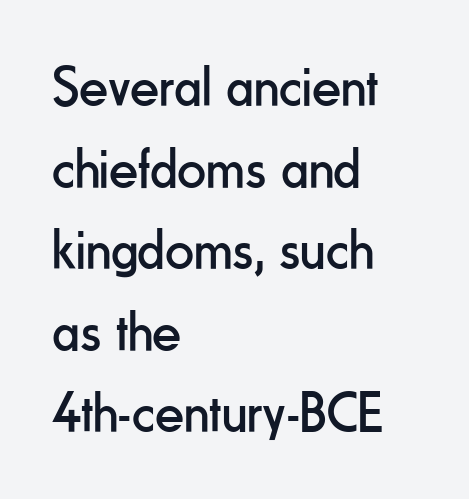
Q: Is the text bold? A: No.
Q: Is the text italic (slanted)? A: No, it is upright.
Q: Is the typeface a serif or a sans-serif typeface? A: Sans-serif.
Q: Is the text underlined? A: No.
Q: How is the paragraph aligned? A: Left-aligned.
Q: Is the spacing between letters normal or unusually wide? A: Normal.
Q: Is the spacing between lines tight, normal or loose? A: Normal.
Q: Width (condensed, normal, or wide)? A: Condensed.
Q: Stroke contrast? A: Low.
Q: x-height? A: Small.
Q: Monospaced? A: No.
